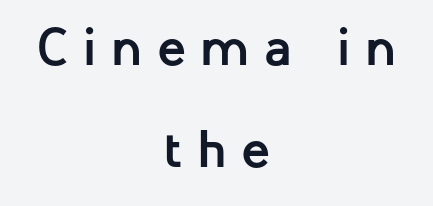
{"serif": "no", "italic": "no", "bold": "yes", "weight": "semibold", "width": "normal", "stroke_contrast": "low", "x_height": "medium", "monospaced": "no", "underline": "no", "align": "center", "line_spacing": "loose", "line_spacing_ratio": 1.92, "letter_spacing": "wide", "letter_spacing_em": 0.28, "glyph_px": 53}
